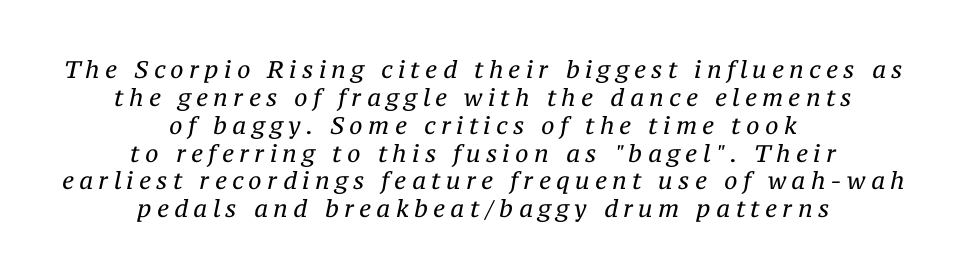
{"italic": "yes", "lean": "right", "slant_degrees": 12, "bold": "no", "underline": "no", "align": "center", "line_spacing_ratio": 1.16, "letter_spacing": "wide", "letter_spacing_em": 0.22, "glyph_px": 24}
